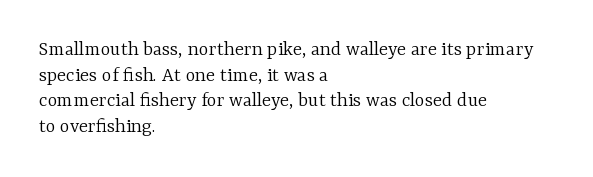
{"italic": "no", "bold": "no", "underline": "no", "align": "left", "line_spacing_ratio": 1.22, "letter_spacing": "normal", "letter_spacing_em": 0.0, "glyph_px": 21}
